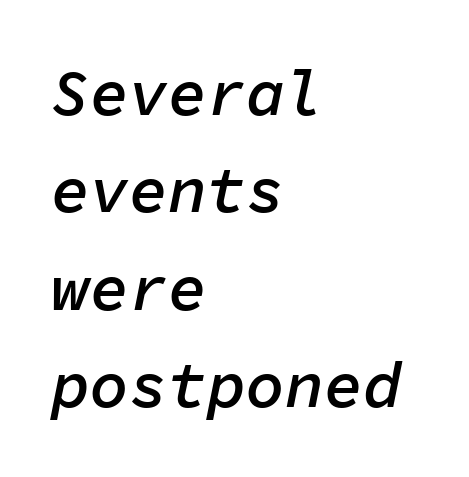
{"italic": "yes", "lean": "right", "slant_degrees": 11, "bold": "semi", "weight": "semibold", "width": "normal", "stroke_contrast": "low", "x_height": "medium", "monospaced": "yes", "underline": "no", "align": "left", "line_spacing": "normal", "line_spacing_ratio": 1.5, "letter_spacing": "normal", "letter_spacing_em": 0.0, "glyph_px": 65}
